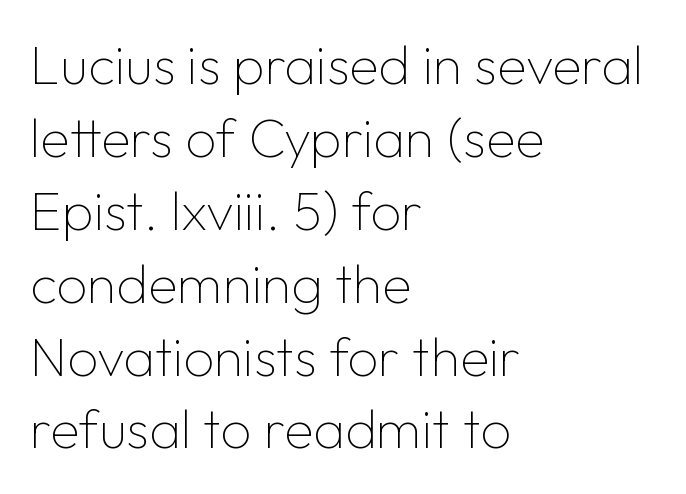
The image shows 54 px thin sans-serif type, upright; set left-aligned, normal line spacing (1.35x), normal letter spacing, not underlined; low stroke contrast and a medium x-height.
